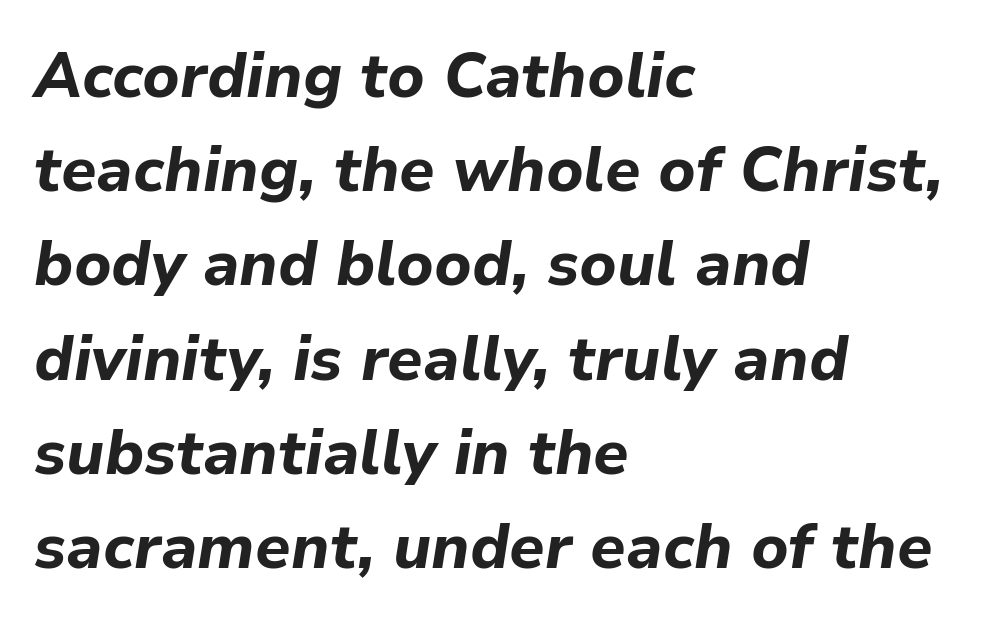
The image shows 62 px bold type, italic (leaning right); set left-aligned, normal line spacing (1.52x), normal letter spacing, not underlined; low stroke contrast and a medium x-height.
